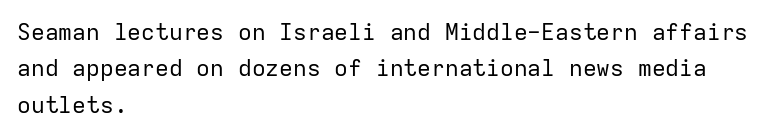
Compared with typical paragraphs, the rows here are spaced about the same. The letterforms sit at book weight or below. Ascenders rise straight up at ninety degrees. The lines are quadded left. Check the space under the baseline: it is left empty. Tracking value appears to be zero — textbook default spacing.
